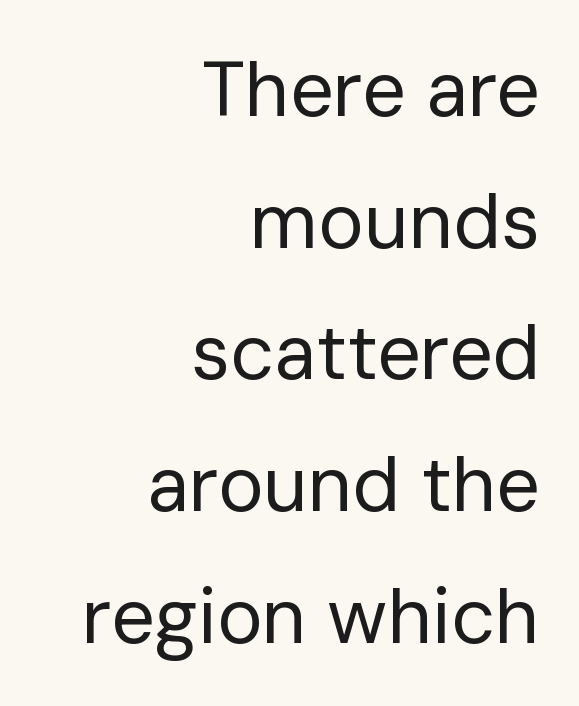
The image shows 77 px regular-weight sans-serif type, upright; set right-aligned, line spacing 1.71x, normal letter spacing, not underlined; low stroke contrast and a medium x-height.
